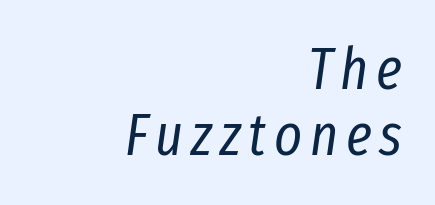
Each stroke keeps to a modest, everyday thickness or less. In terms of posture, this sample is oblique. Character widths vary here, with narrow letters taking less room than wide ones. Reading down the block, your eye finds every line finishing at a fixed right position. Underlining? Definitely not there.
